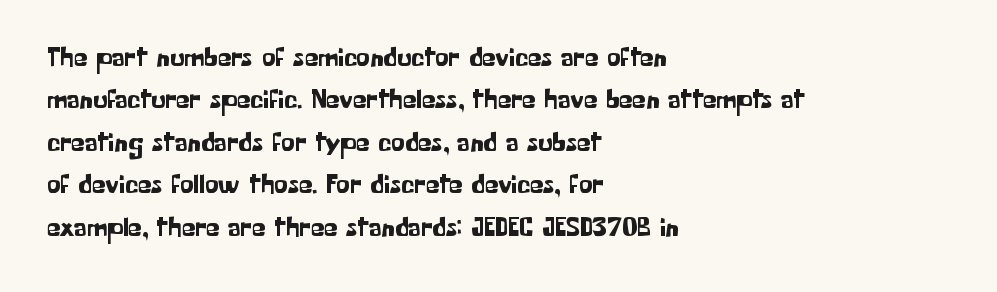
The image shows 27 px text type, upright; set left-aligned, normal line spacing (1.57x), normal letter spacing, not underlined.
